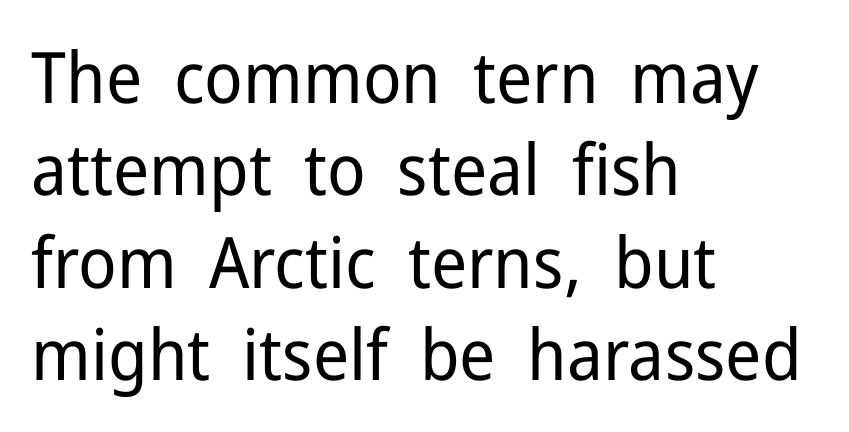
{"serif": "no", "italic": "no", "bold": "no", "weight": "regular", "width": "normal", "stroke_contrast": "low", "x_height": "medium", "monospaced": "no", "underline": "no", "align": "left", "line_spacing": "normal", "line_spacing_ratio": 1.3, "letter_spacing": "normal", "letter_spacing_em": 0.0, "glyph_px": 71}
